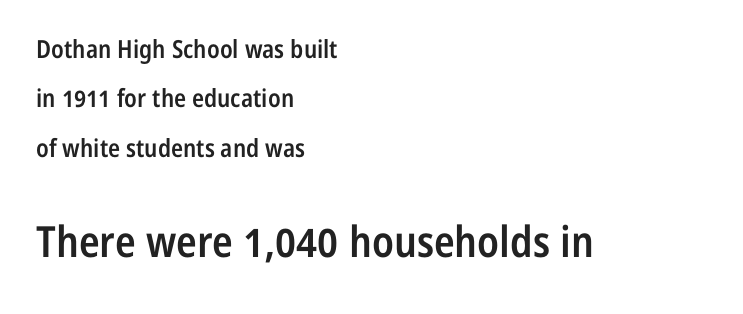
Q: Is the text bold? A: Semi-bold.
Q: Is the text italic (slanted)? A: No, it is upright.
Q: Is the typeface a serif or a sans-serif typeface? A: Sans-serif.
Q: Is the text underlined? A: No.
Q: How is the paragraph aligned? A: Left-aligned.
Q: Is the spacing between letters normal or unusually wide? A: Normal.
Q: Is the spacing between lines tight, normal or loose? A: Loose.
Q: Which block of text is set in a larger size, the first (top) or the second (bottom)? A: The second (bottom) one.
Q: Width (condensed, normal, or wide)? A: Condensed.
Q: Stroke contrast? A: Low.
Q: x-height? A: Medium.
Q: Monospaced? A: No.
